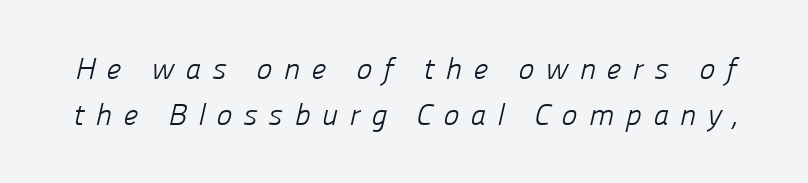
Q: Is the text bold? A: No.
Q: Is the typeface a serif or a sans-serif typeface? A: Sans-serif.
Q: Is the text underlined? A: No.
Q: Is the spacing between letters normal or unusually wide? A: Unusually wide.
Q: Is the spacing between lines tight, normal or loose? A: Normal.
Q: Width (condensed, normal, or wide)? A: Normal.
Q: Stroke contrast? A: Low.
Q: x-height? A: Medium.
Q: Monospaced? A: No.
